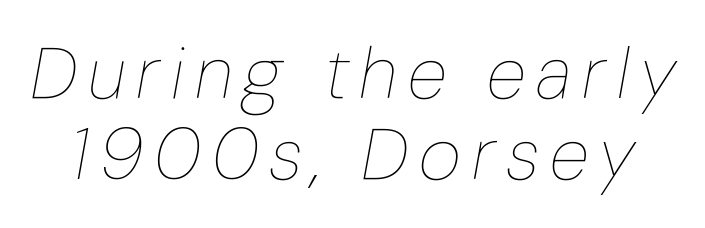
The image shows 73 px thin, condensed type, italic (leaning right); set tight line spacing (1.11x), not underlined; low stroke contrast and a medium x-height.
